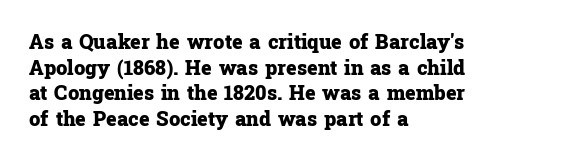
The image shows 20 px bold type, upright; set left-aligned, normal line spacing (1.28x), normal letter spacing, not underlined.
